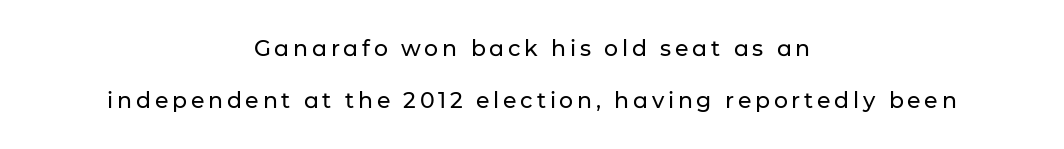
{"italic": "no", "underline": "no", "align": "center", "line_spacing": "loose", "line_spacing_ratio": 2.37, "glyph_px": 22}
